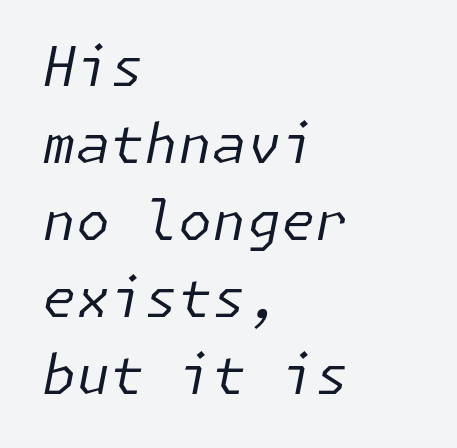
The image shows 55 px regular-weight type, italic (leaning right); set left-aligned, normal line spacing (1.4x), normal letter spacing, not underlined; low stroke contrast and a medium x-height.
